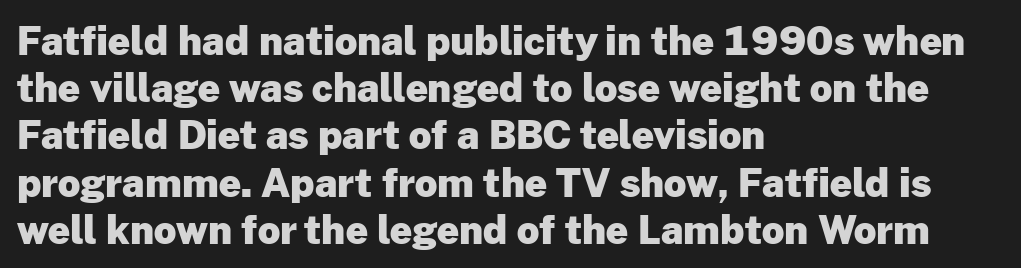
Q: Is the text bold? A: Yes.
Q: Is the text italic (slanted)? A: No, it is upright.
Q: Is the typeface a serif or a sans-serif typeface? A: Sans-serif.
Q: Is the text underlined? A: No.
Q: How is the paragraph aligned? A: Left-aligned.
Q: Is the spacing between letters normal or unusually wide? A: Normal.
Q: Width (condensed, normal, or wide)? A: Normal.
Q: Stroke contrast? A: Low.
Q: x-height? A: Medium.
Q: Monospaced? A: No.
